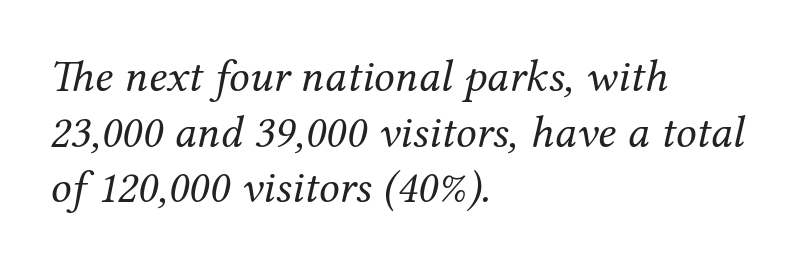
There's an unmistakable incline to the writing here. The characters are drawn with everyday or finer stroke widths. The tracking reads as untouched default to a designer's eye. Casual observation: everything's shoved over to the left. Character widths vary here, with narrow letters taking less room than wide ones. Anything drawn beneath the words? Only blank space.
